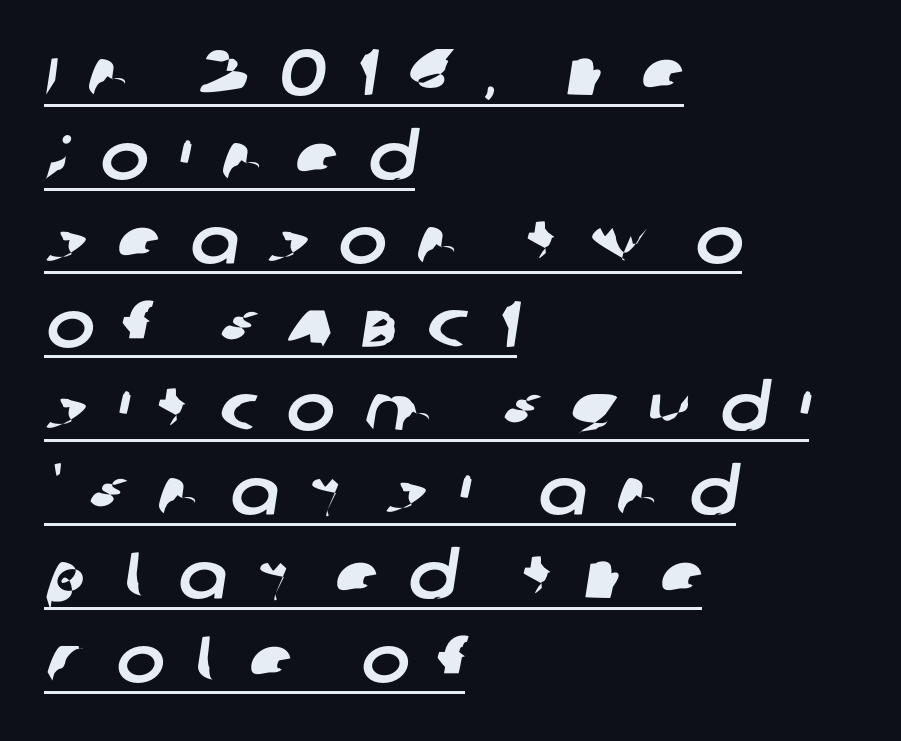
The image shows 65 px sans-serif type; set left-aligned, normal line spacing (1.29x), unusually wide letter spacing (+0.45 em), underlined; low stroke contrast and a large x-height.
